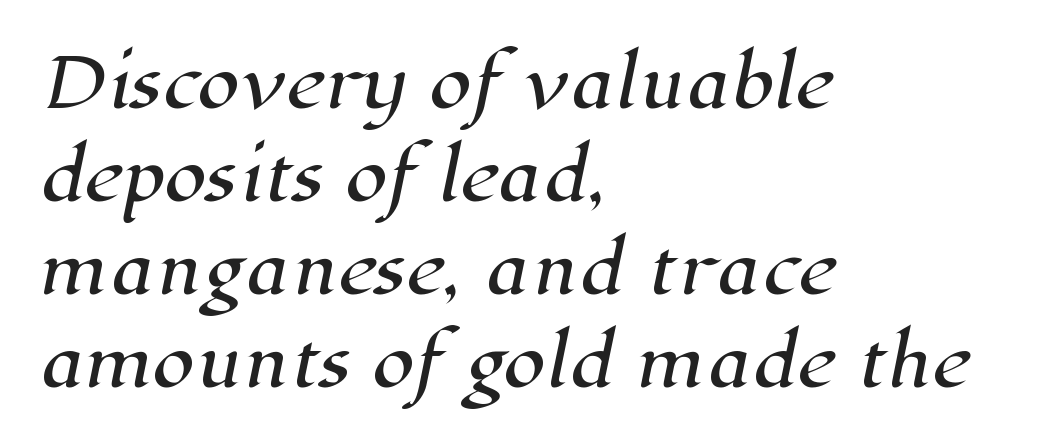
Q: Is the typeface a serif or a sans-serif typeface? A: Serif.
Q: Is the text underlined? A: No.
Q: How is the paragraph aligned? A: Left-aligned.
Q: Is the spacing between letters normal or unusually wide? A: Normal.
Q: Is the spacing between lines tight, normal or loose? A: Normal.
Q: Width (condensed, normal, or wide)? A: Normal.
Q: Stroke contrast? A: High.
Q: x-height? A: Medium.
Q: Monospaced? A: No.
